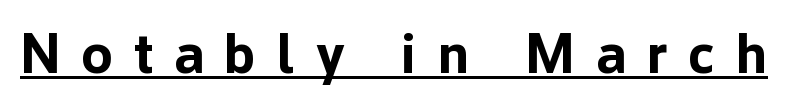
The image shows 57 px bold sans-serif type, upright; set unusually wide letter spacing (+0.37 em), underlined; low stroke contrast and a medium x-height.
